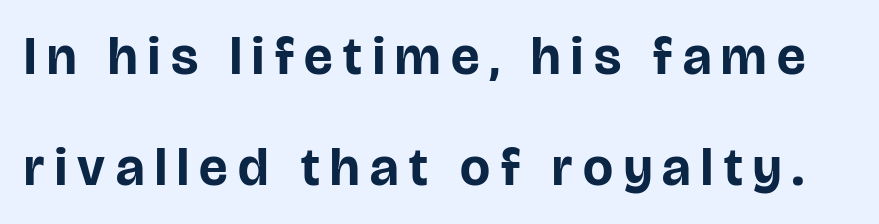
Look at the bottom of the vertical strokes: they stop flat, with no serifs. Plain, unruled lines of type. The rendering inserts visible extra space after every character. This block would shrink considerably if given ordinary leading; it's expanded now.
